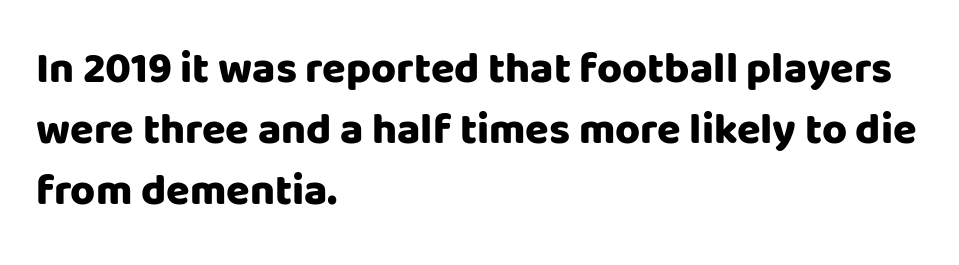
The image shows 43 px heavy sans-serif type, upright; set left-aligned, normal line spacing (1.42x), normal letter spacing, not underlined; low stroke contrast and a large x-height.
